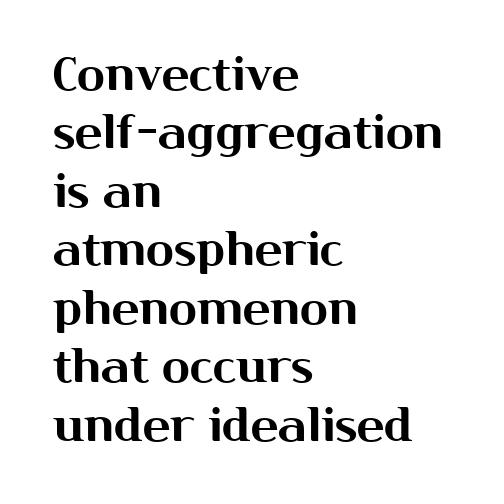
{"serif": "no", "italic": "no", "width": "normal", "stroke_contrast": "medium", "x_height": "medium", "monospaced": "no", "underline": "no", "align": "left", "line_spacing": "normal", "line_spacing_ratio": 1.27, "letter_spacing": "normal", "letter_spacing_em": 0.0, "glyph_px": 46}
